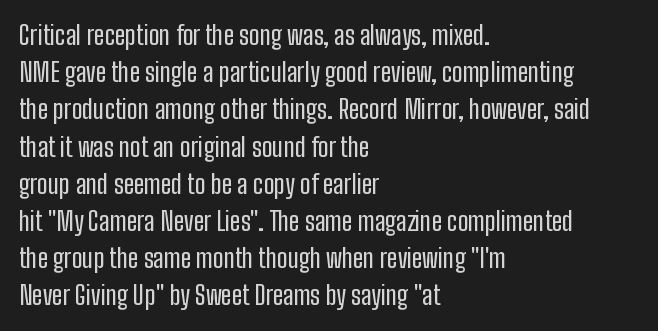
The passage is arranged the way most books set body copy — flush left. No extra tracking has been applied to these lines. You can tell it's not italic because the verticals are truly vertical. The leading is moderate, giving the passage an even texture. The specimen omits any rule beneath the text block's lines.
